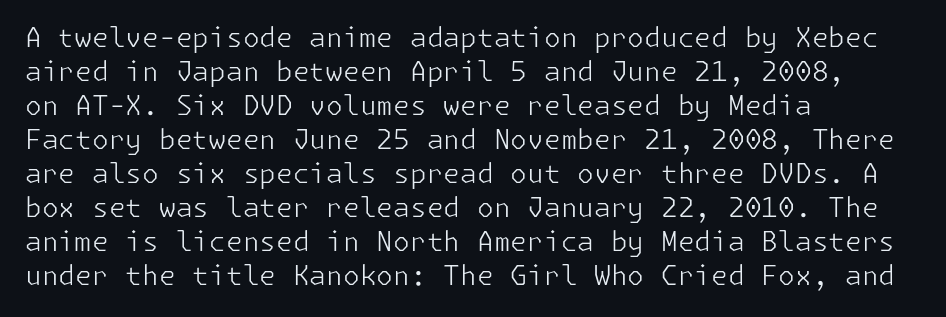
Q: Is the text bold? A: No.
Q: Is the text italic (slanted)? A: No, it is upright.
Q: Is the text underlined? A: No.
Q: How is the paragraph aligned? A: Left-aligned.
Q: Is the spacing between letters normal or unusually wide? A: Normal.
Q: Is the spacing between lines tight, normal or loose? A: Normal.
